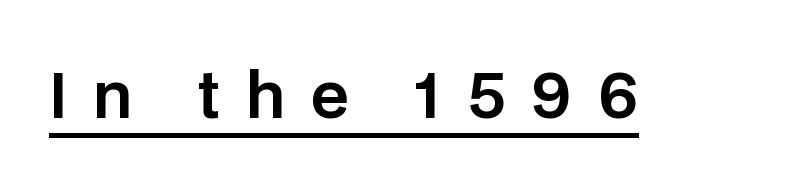
The image shows 62 px sans-serif type, upright; set unusually wide letter spacing (+0.42 em), underlined; low stroke contrast and a large x-height.
